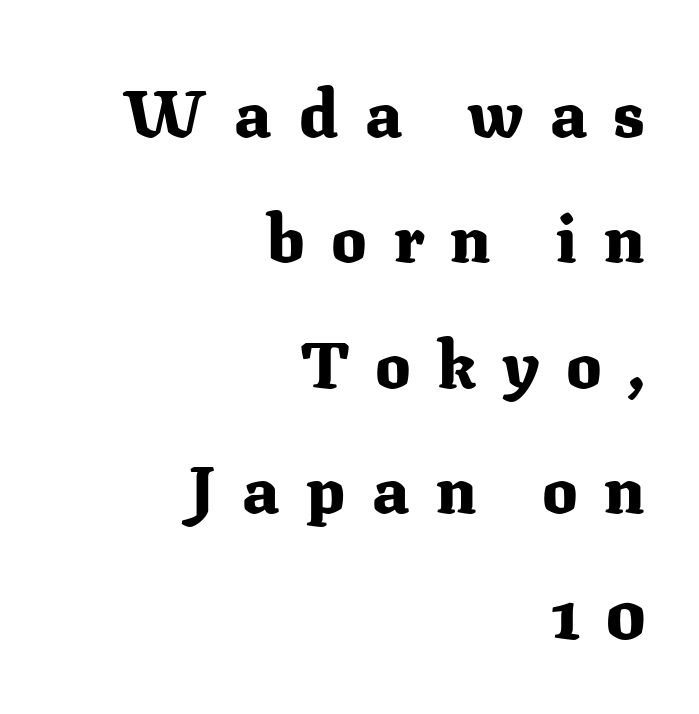
{"serif": "yes", "italic": "no", "bold": "yes", "weight": "heavy", "width": "normal", "stroke_contrast": "medium", "x_height": "medium", "monospaced": "no", "underline": "no", "align": "right", "line_spacing": "loose", "line_spacing_ratio": 1.9, "letter_spacing": "wide", "letter_spacing_em": 0.4, "glyph_px": 66}
